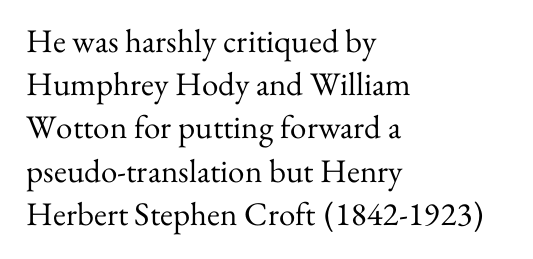
This sample has the flowing, uneven cadence of proportional lettering. You can tell it's not italic because the verticals are truly vertical. Caption: standard tracking, unaltered. The letters look calm and open, with moderate or lighter stems. Line starts are locked; line ends wander.
